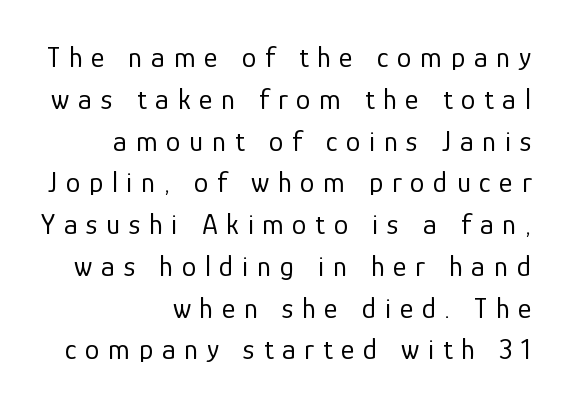
{"serif": "no", "italic": "no", "bold": "no", "weight": "regular", "width": "normal", "stroke_contrast": "low", "x_height": "medium", "monospaced": "no", "underline": "no", "align": "right", "line_spacing": "normal", "line_spacing_ratio": 1.44, "letter_spacing": "wide", "letter_spacing_em": 0.3, "glyph_px": 29}
